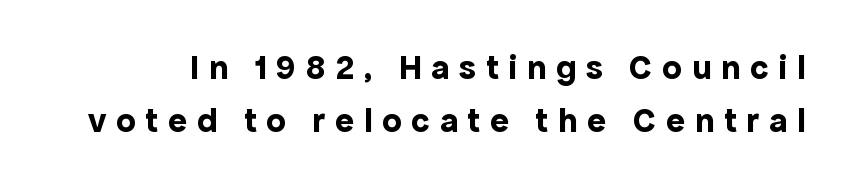
{"serif": "no", "italic": "no", "bold": "yes", "weight": "bold", "width": "normal", "x_height": "medium", "monospaced": "no", "underline": "no", "line_spacing": "normal", "line_spacing_ratio": 1.51, "letter_spacing": "wide", "letter_spacing_em": 0.28, "glyph_px": 35}
